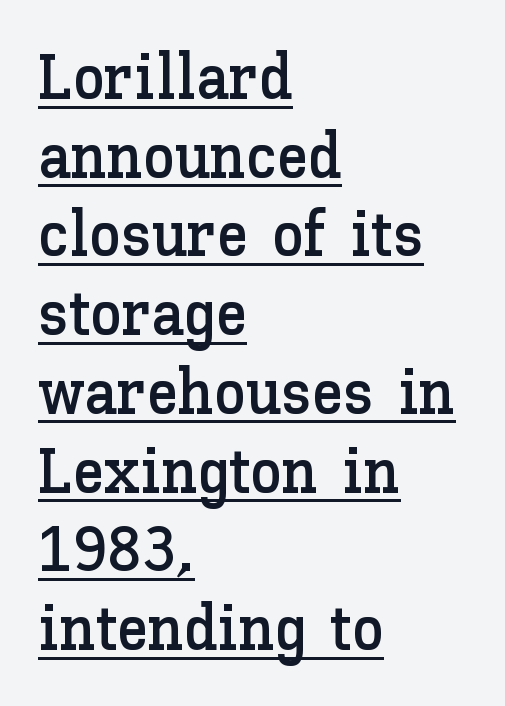
{"italic": "no", "width": "normal", "stroke_contrast": "low", "x_height": "medium", "monospaced": "no", "underline": "yes", "align": "left", "line_spacing_ratio": 1.23, "letter_spacing": "normal", "letter_spacing_em": 0.0, "glyph_px": 64}
